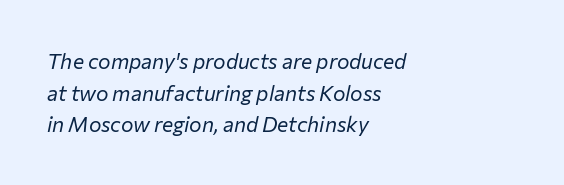
{"italic": "yes", "lean": "right", "slant_degrees": 12, "bold": "no", "underline": "no", "align": "left", "line_spacing": "normal", "line_spacing_ratio": 1.51, "letter_spacing": "normal", "letter_spacing_em": 0.0, "glyph_px": 21}
